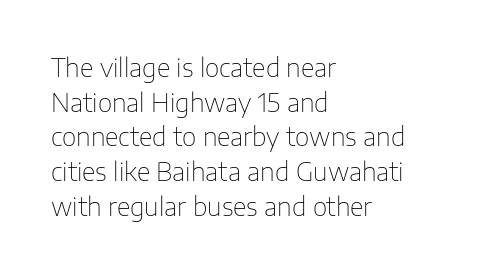
The letters stand straight up with perfectly vertical stems. The typesetter chose a ragged-right arrangement here. What's the leading like? Ordinary, nothing unusual. Nothing unusual about the tracking: characters are spaced as the font intends. Is the stroke heavy? The answer is a plain regular-or-lighter.
